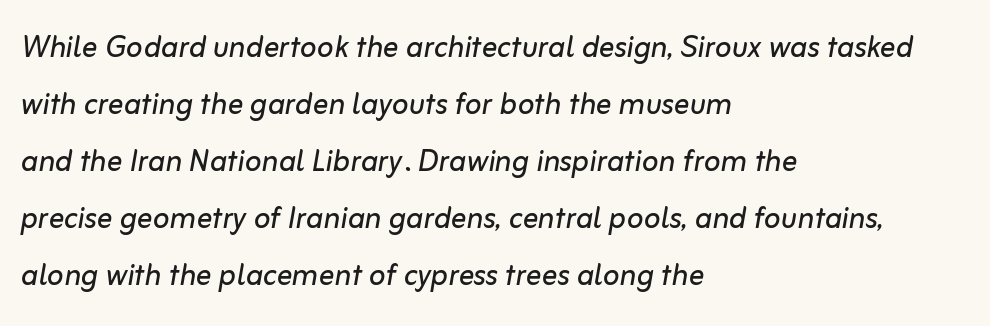
Q: Is the text bold? A: No.
Q: Is the text italic (slanted)? A: Yes, it leans right by about 10 degrees.
Q: Is the text underlined? A: No.
Q: How is the paragraph aligned? A: Left-aligned.
Q: Is the spacing between letters normal or unusually wide? A: Normal.
Q: Is the spacing between lines tight, normal or loose? A: Normal.
Q: Width (condensed, normal, or wide)? A: Normal.
Q: Stroke contrast? A: Low.
Q: x-height? A: Medium.
Q: Monospaced? A: No.
